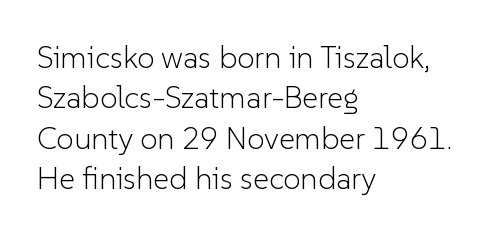
{"serif": "no", "italic": "no", "bold": "no", "weight": "light", "width": "normal", "stroke_contrast": "low", "x_height": "medium", "monospaced": "no", "underline": "no", "align": "left", "line_spacing": "normal", "line_spacing_ratio": 1.3, "letter_spacing": "normal", "letter_spacing_em": 0.0, "glyph_px": 31}
